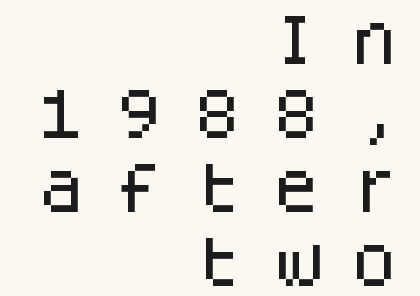
{"serif": "no", "italic": "no", "width": "normal", "stroke_contrast": "low", "x_height": "large", "monospaced": "yes", "underline": "no", "align": "right", "line_spacing": "normal", "line_spacing_ratio": 1.37, "letter_spacing": "wide", "letter_spacing_em": 0.45, "glyph_px": 54}
